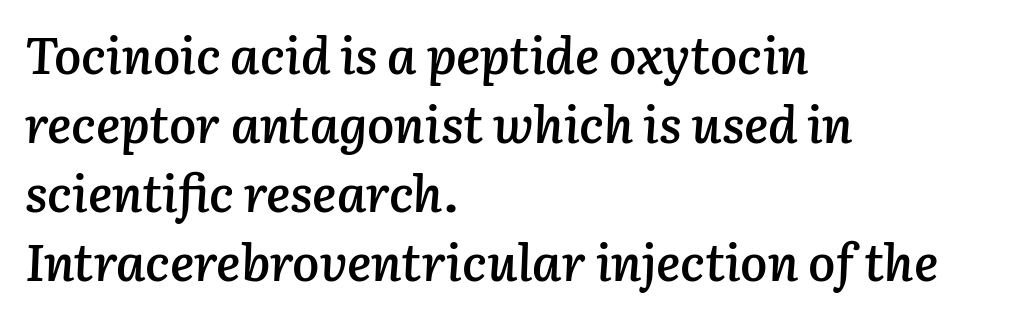
The image shows 51 px semibold type, italic (leaning right); set left-aligned, normal line spacing (1.35x), normal letter spacing, not underlined; low stroke contrast and a medium x-height.
